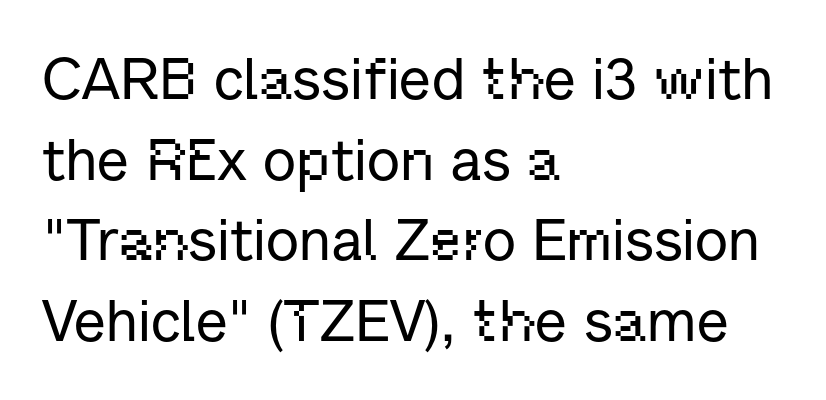
{"serif": "no", "italic": "no", "width": "normal", "stroke_contrast": "low", "x_height": "medium", "monospaced": "no", "underline": "no", "align": "left", "line_spacing": "normal", "line_spacing_ratio": 1.39, "letter_spacing": "normal", "letter_spacing_em": 0.0, "glyph_px": 58}
